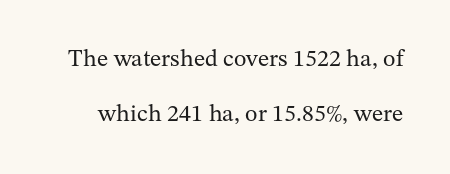
{"italic": "no", "bold": "no", "underline": "no", "line_spacing": "loose", "line_spacing_ratio": 2.29, "letter_spacing": "normal", "letter_spacing_em": 0.0, "glyph_px": 24}
